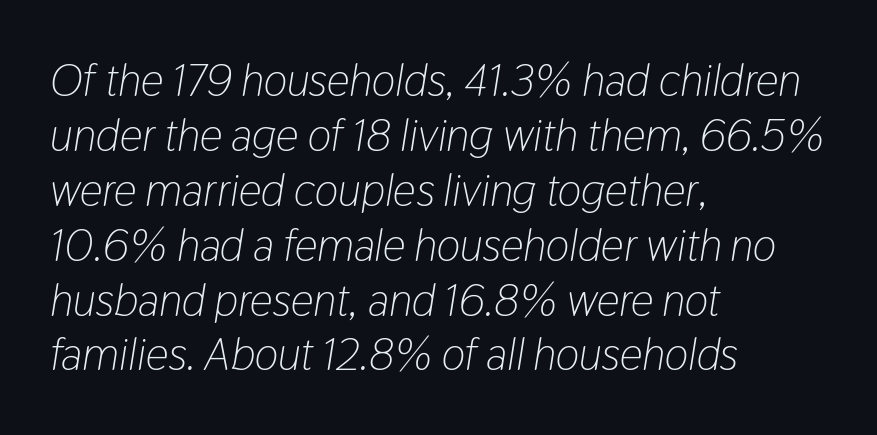
The rendering keeps characters at their native spacing. Looks like regular typesetting: each glyph gets only the width it needs. The strokes are not fattened; the text isn't bold. This sample uses an oblique cut, with every glyph tilted off the vertical.
